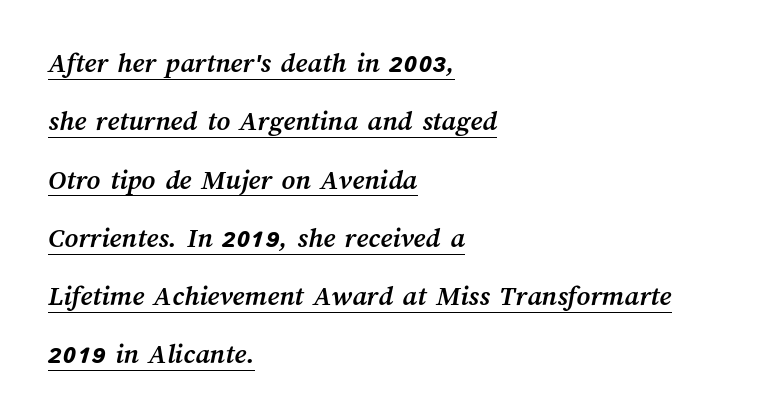
Q: Is the text bold? A: Yes.
Q: Is the text underlined? A: Yes.
Q: How is the paragraph aligned? A: Left-aligned.
Q: Is the spacing between letters normal or unusually wide? A: Normal.
Q: Is the spacing between lines tight, normal or loose? A: Loose.
Q: Width (condensed, normal, or wide)? A: Normal.
Q: Stroke contrast? A: Medium.
Q: x-height? A: Medium.
Q: Monospaced? A: No.
